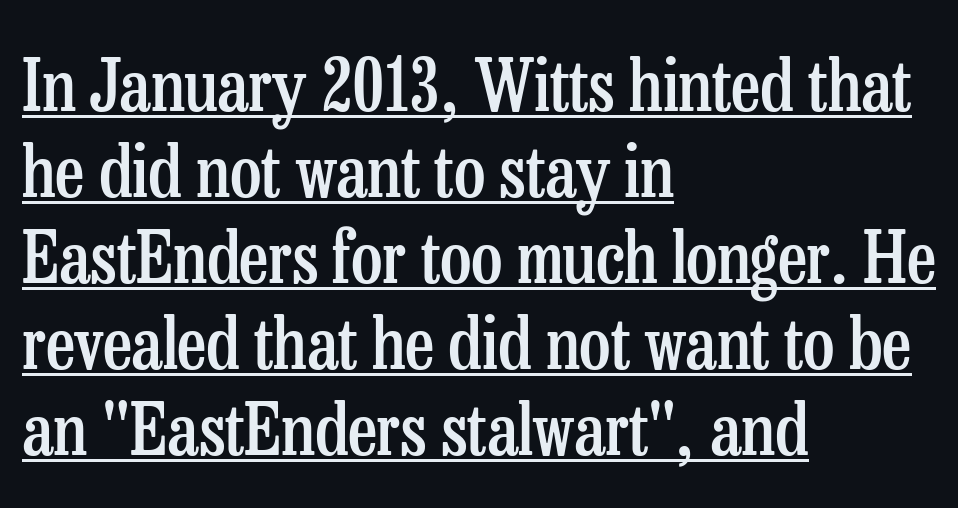
The image shows 71 px semibold, condensed serif type, upright; set left-aligned, line spacing 1.21x, normal letter spacing, underlined; low stroke contrast and a medium x-height.
